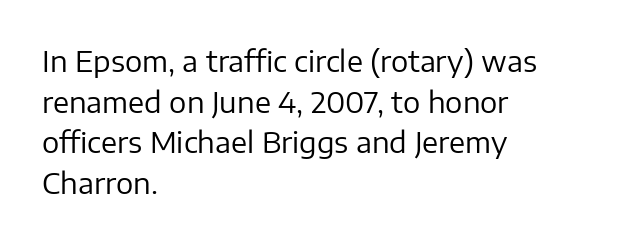
No word sits above an underline. The typography opts for an upright posture over an oblique one. Examine the stroke ends and you'll find no serifs. Summary of vertical rhythm: regular, with standard interline spacing. Stroke mass is kept to a normal reading level or below.
